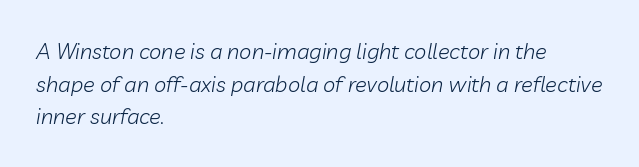
Whoever set this chose a conventional vertical rhythm. Just letters on the line, the space beneath them empty. Nothing unusual about the tracking: characters are spaced as the font intends. Yep, that's italic — everything's leaning. The rag falls on the right side of this text block. Stroke thickness stays within the range of a standard reading face or lighter.
